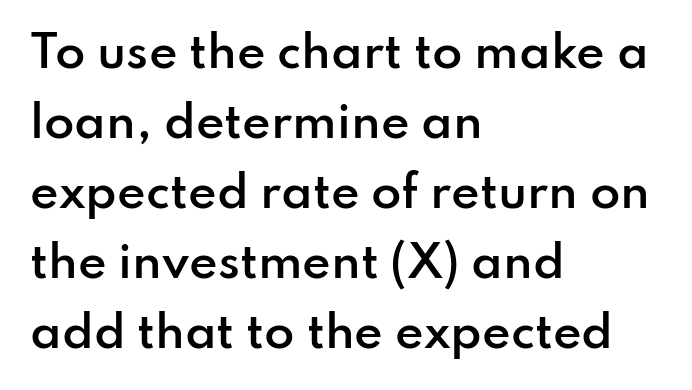
The image shows 44 px semibold sans-serif type, upright; set left-aligned, normal line spacing (1.59x), normal letter spacing, not underlined; low stroke contrast and a small x-height.
